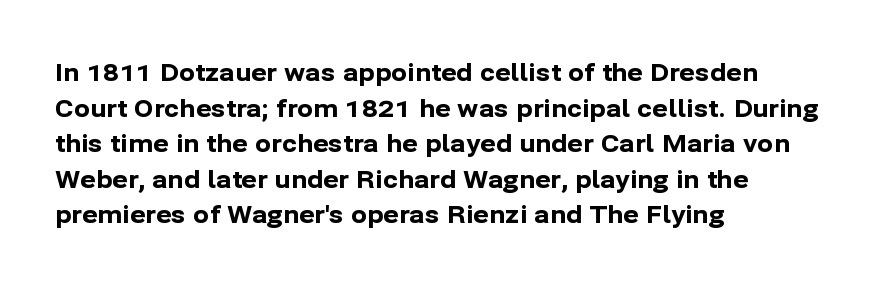
{"italic": "no", "bold": "yes", "underline": "no", "align": "left", "line_spacing": "normal", "line_spacing_ratio": 1.48, "letter_spacing": "normal", "letter_spacing_em": 0.0, "glyph_px": 24}
